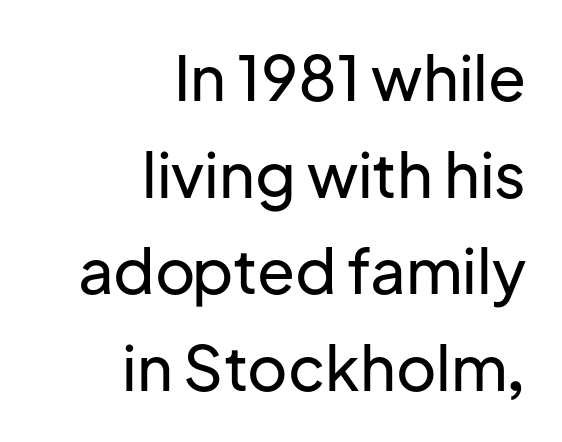
Q: Is the text italic (slanted)? A: No, it is upright.
Q: Is the typeface a serif or a sans-serif typeface? A: Sans-serif.
Q: Is the text underlined? A: No.
Q: How is the paragraph aligned? A: Right-aligned.
Q: Is the spacing between letters normal or unusually wide? A: Normal.
Q: Is the spacing between lines tight, normal or loose? A: Normal.
Q: Width (condensed, normal, or wide)? A: Normal.
Q: Stroke contrast? A: Low.
Q: x-height? A: Medium.
Q: Monospaced? A: No.
